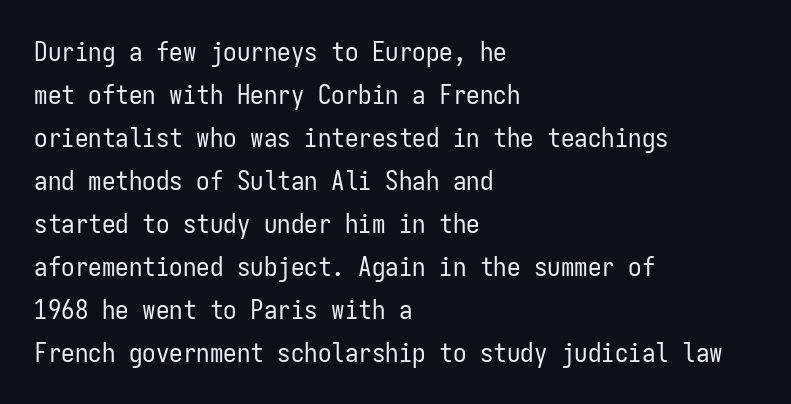
Line beginnings align vertically; line endings do not. Quick note: not italic, upright. No chunkiness to these letters — they're not bold. Default kerning and tracking; the words read as compact shapes.
